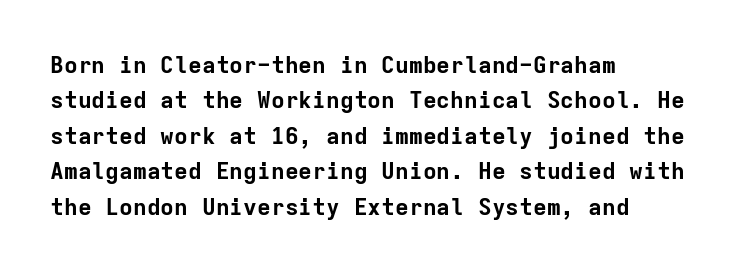
The image shows 23 px bold type, upright; set left-aligned, normal line spacing (1.54x), normal letter spacing, not underlined.
